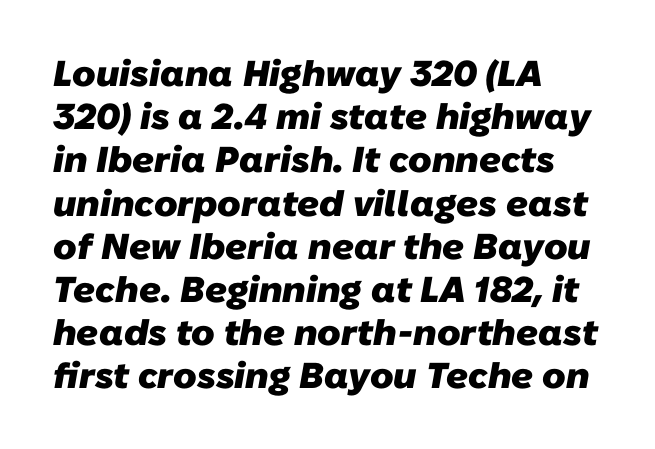
Stroke terminals: plain, sans-serif. Leftover space on each line is placed entirely after the last word. Check the space under the baseline: it is left empty. The letters advance in unequal steps, a hallmark of proportional type. This sample uses plain, unmodified letter spacing.
